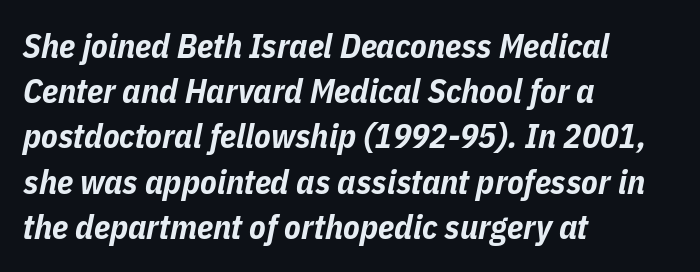
Any mark beneath the type? The region is blank. This sample has the flowing, uneven cadence of proportional lettering. Vertical spacing — default. Here the glyphs are tracked normally, forming tight word shapes. The text carries the slant typical of an italic or oblique font. Notice how thick the strokes are: this is what a full bold looks like.
